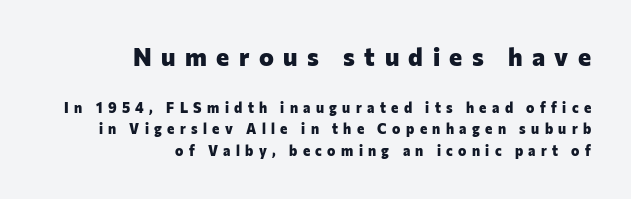
{"italic": "no", "bold": "yes", "underline": "no", "align": "right", "line_spacing": "normal", "line_spacing_ratio": 1.52, "letter_spacing": "wide", "letter_spacing_em": 0.38, "larger_block": "first", "size_ratio": 1.79, "glyph_px": 25}
